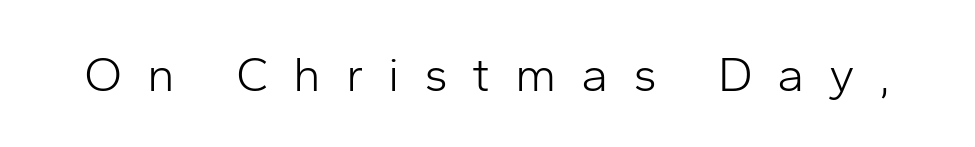
The passage shown has open, widely tracked lettering throughout. Is this a heavy cut? Hardly; it is regular or lighter. The glyphs are unaccompanied by any horizontal stroke below them. The passage shown is typed in a proportional face where columns would drift. If you drew a line through each stem, it would be perfectly vertical. This rendering employs a face without finishing strokes, i.e., a sans-serif.
